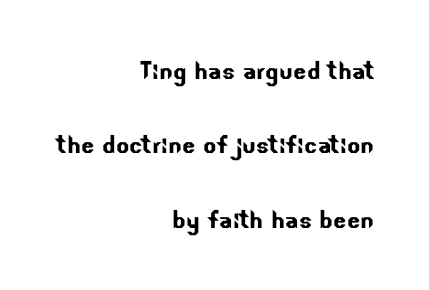
{"serif": "no", "width": "normal", "stroke_contrast": "low", "x_height": "small", "monospaced": "no", "underline": "no", "align": "right", "line_spacing": "loose", "line_spacing_ratio": 2.4, "letter_spacing": "normal", "letter_spacing_em": 0.0, "glyph_px": 31}
